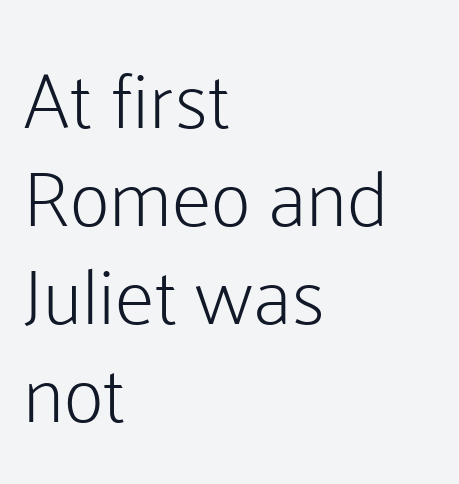
The strip under each line holds only bare page. The paragraph has a hard left edge and a soft right edge. Font category for this specimen: sans-serif. Words appear dense and cohesive because spacing is normal.
